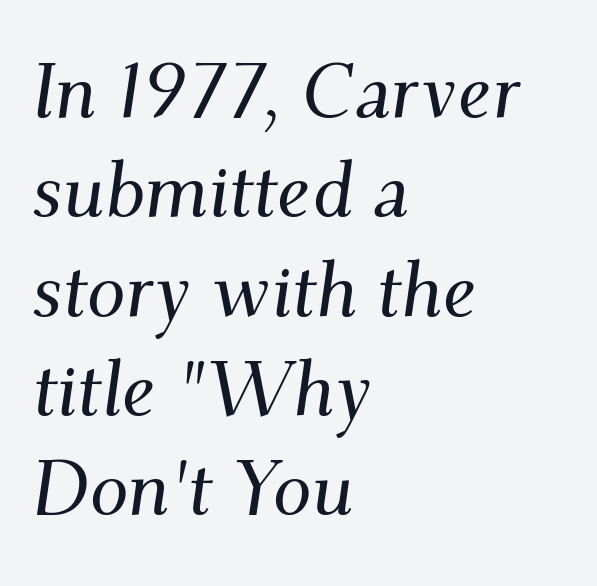
Q: Is the text italic (slanted)? A: Yes, it leans right by about 9 degrees.
Q: Is the typeface a serif or a sans-serif typeface? A: Serif.
Q: Is the text underlined? A: No.
Q: How is the paragraph aligned? A: Left-aligned.
Q: Is the spacing between letters normal or unusually wide? A: Normal.
Q: Is the spacing between lines tight, normal or loose? A: Normal.
Q: Width (condensed, normal, or wide)? A: Normal.
Q: Stroke contrast? A: Medium.
Q: x-height? A: Small.
Q: Monospaced? A: No.
